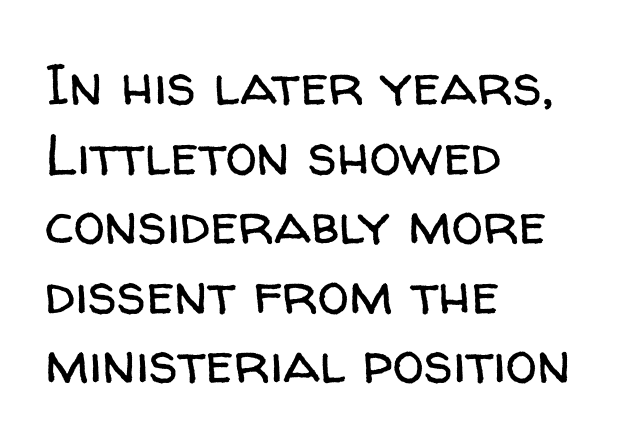
Q: Is the text bold? A: No.
Q: Is the text italic (slanted)? A: No, it is upright.
Q: Is the typeface a serif or a sans-serif typeface? A: Sans-serif.
Q: Is the text underlined? A: No.
Q: How is the paragraph aligned? A: Left-aligned.
Q: Is the spacing between letters normal or unusually wide? A: Normal.
Q: Width (condensed, normal, or wide)? A: Normal.
Q: Stroke contrast? A: Low.
Q: x-height? A: Medium.
Q: Monospaced? A: No.
